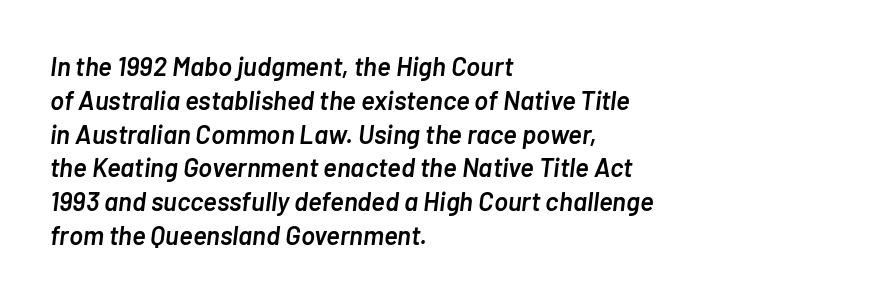
Q: Is the text bold? A: Semi-bold.
Q: Is the text italic (slanted)? A: Yes, it leans right by about 7 degrees.
Q: Is the text underlined? A: No.
Q: How is the paragraph aligned? A: Left-aligned.
Q: Is the spacing between letters normal or unusually wide? A: Normal.
Q: Is the spacing between lines tight, normal or loose? A: Normal.
